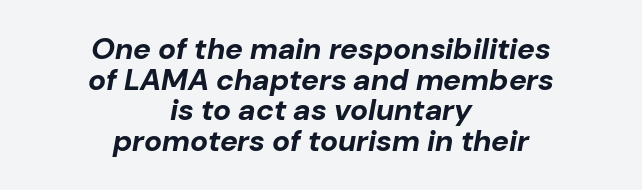
{"italic": "yes", "lean": "right", "slant_degrees": 10, "bold": "yes", "weight": "bold", "width": "normal", "stroke_contrast": "low", "x_height": "medium", "monospaced": "no", "underline": "no", "align": "center", "line_spacing": "tight", "line_spacing_ratio": 1.02, "letter_spacing": "normal", "letter_spacing_em": 0.0, "glyph_px": 30}
